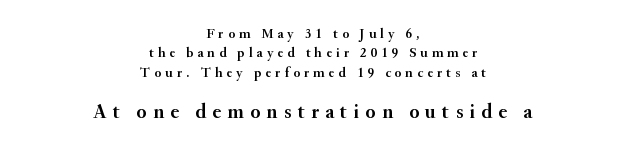
{"italic": "no", "underline": "no", "align": "center", "line_spacing": "normal", "line_spacing_ratio": 1.38, "letter_spacing": "wide", "letter_spacing_em": 0.29, "larger_block": "second", "size_ratio": 1.5, "glyph_px": 21}
